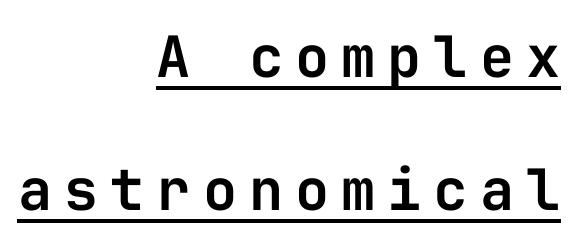
The image shows 57 px sans-serif type, upright, monospaced; set right-aligned, loose line spacing (2.34x), unusually wide letter spacing (+0.21 em), underlined; low stroke contrast and a medium x-height.
